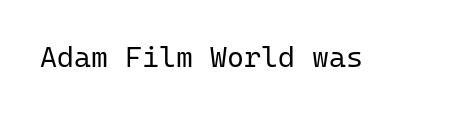
Looks like terminal output: every glyph gets an equal slot. A sans-serif font was chosen for this passage. Spacing between characters is what you'd get straight out of the box. Upright lettering throughout. The cut favours lightness, reaching ordinary text weight at its darkest. Bare-footed words on every line.
